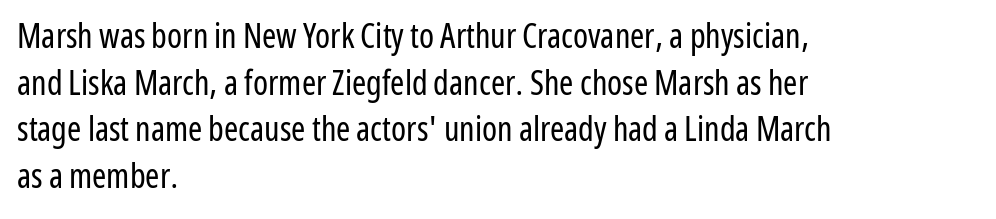
{"serif": "no", "italic": "no", "bold": "no", "weight": "regular", "width": "condensed", "stroke_contrast": "low", "x_height": "medium", "monospaced": "no", "underline": "no", "align": "left", "line_spacing": "normal", "line_spacing_ratio": 1.37, "letter_spacing": "normal", "letter_spacing_em": 0.0, "glyph_px": 34}
